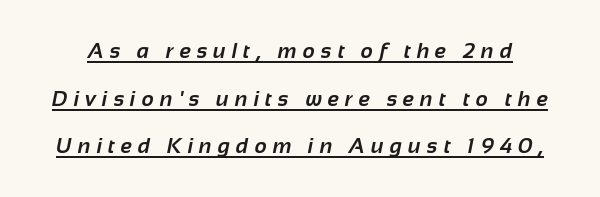
Q: Is the text bold? A: Yes.
Q: Is the text underlined? A: Yes.
Q: Is the spacing between letters normal or unusually wide? A: Unusually wide.
Q: Is the spacing between lines tight, normal or loose? A: Loose.
